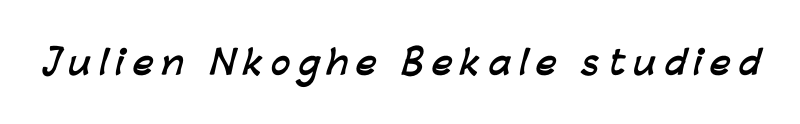
{"serif": "no", "bold": "yes", "weight": "semibold", "width": "normal", "stroke_contrast": "low", "x_height": "medium", "monospaced": "no", "underline": "no", "letter_spacing": "wide", "letter_spacing_em": 0.26, "glyph_px": 32}
